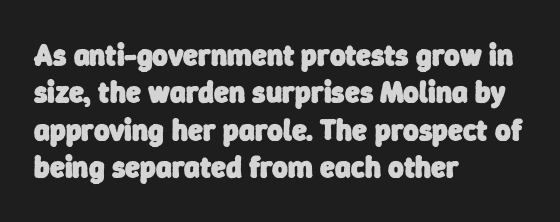
The typesetter chose a ragged-right arrangement here. As a designer I'd log this as weight 700, bold. Proportional: the letters do not fall into vertical columns. Does the type have serifs? No, each stem ends abruptly.
